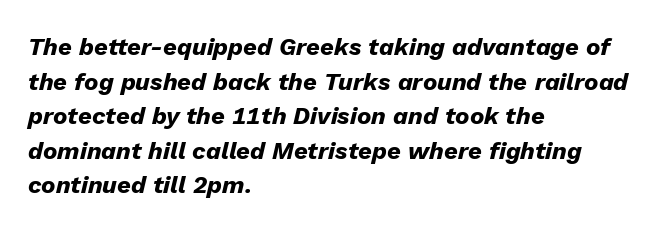
The vertical gap from one line to the next is medium. Students, note that the glyphs here touch the page at normal intervals. The glyphs are unaccompanied by any horizontal stroke below them. Typographic density is high because the face is bold. Typeset ragged right — the left edge is the straight one. Every character sits at an angle, as italics do.
